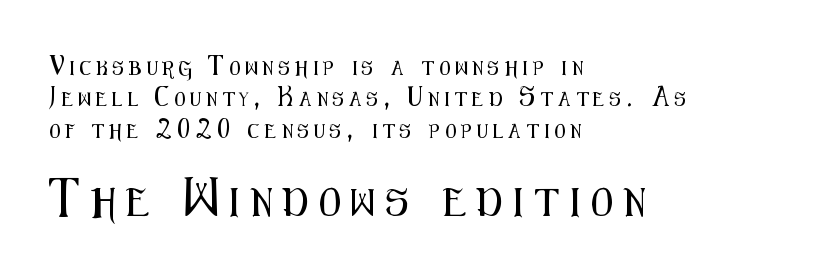
The image shows 28 px condensed type, upright; set left-aligned, loose line spacing (2.24x), unusually wide letter spacing (+0.39 em), not underlined; the second (bottom) block is 2.0x larger; medium stroke contrast and a medium x-height.
